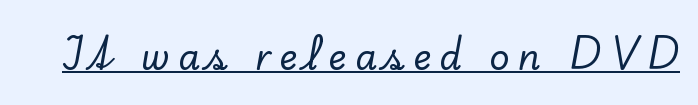
The glyphs are accompanied by a horizontal stroke just below them. The face used here is rendered with a markedly widened letterfit. Character widths vary here, with narrow letters taking less room than wide ones. Serif or sans? Serif — the stroke terminals have little feet.
